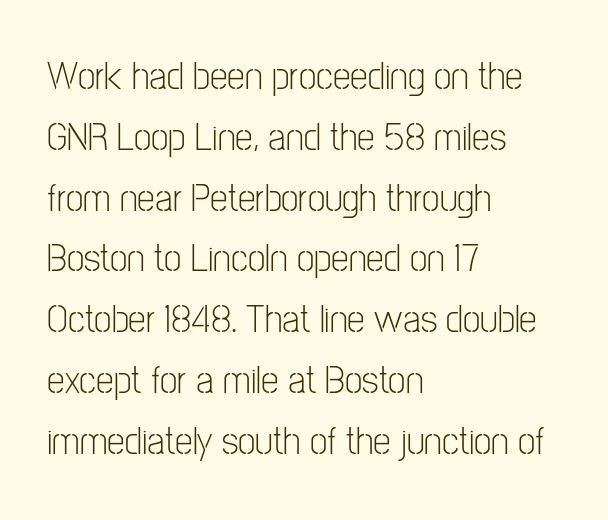
{"serif": "no", "italic": "no", "bold": "no", "weight": "light", "width": "condensed", "stroke_contrast": "low", "x_height": "medium", "monospaced": "no", "underline": "no", "align": "left", "line_spacing": "normal", "line_spacing_ratio": 1.52, "letter_spacing": "normal", "letter_spacing_em": 0.0, "glyph_px": 40}
